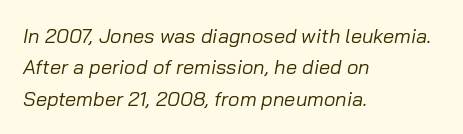
The image shows 20 px text type, italic (leaning right); set left-aligned, normal line spacing (1.57x), normal letter spacing, not underlined.
